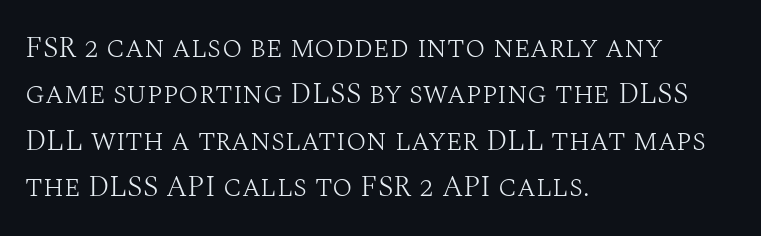
The letterforms sit at book weight or below. The letters advance in unequal steps, a hallmark of proportional type. Standard letterfit; no display-style spreading of the glyphs. The paragraph has a hard left edge and a soft right edge.
